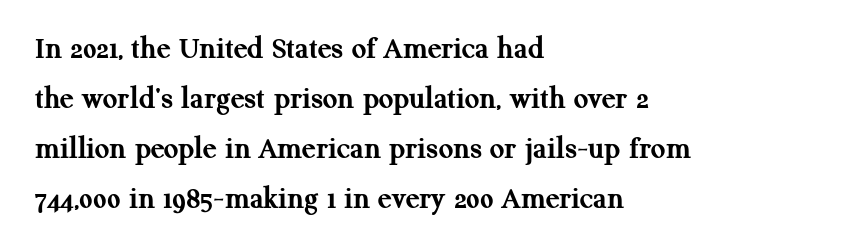
Italic: no, the glyphs are upright roman. The characters display serif detailing at their extremities. Each glyph is drawn with heavy, bold strokes. If you measured baseline to baseline, you'd find a middling distance. A classic flush-left, rag-right setting is used for this passage. Here the glyphs are tracked normally, forming tight word shapes.
